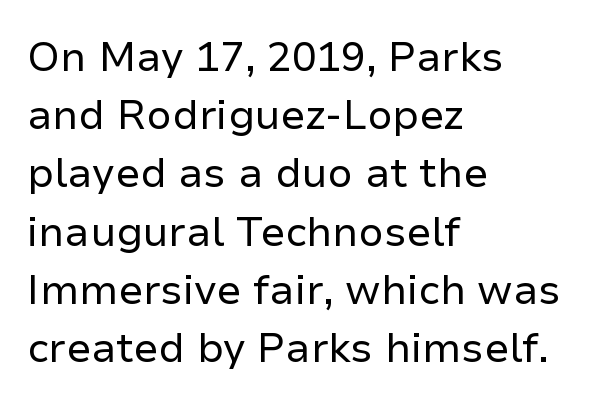
These lines are set flush left with a ragged right edge. The letters carry no serifs — their stems end cleanly without finishing strokes. Honestly, the row spacing looks completely unremarkable. Between one letter and the next there's only the usual sliver of space. Rendered with straight, roman letterforms. Varying glyph widths throughout — classic text-font behaviour.
